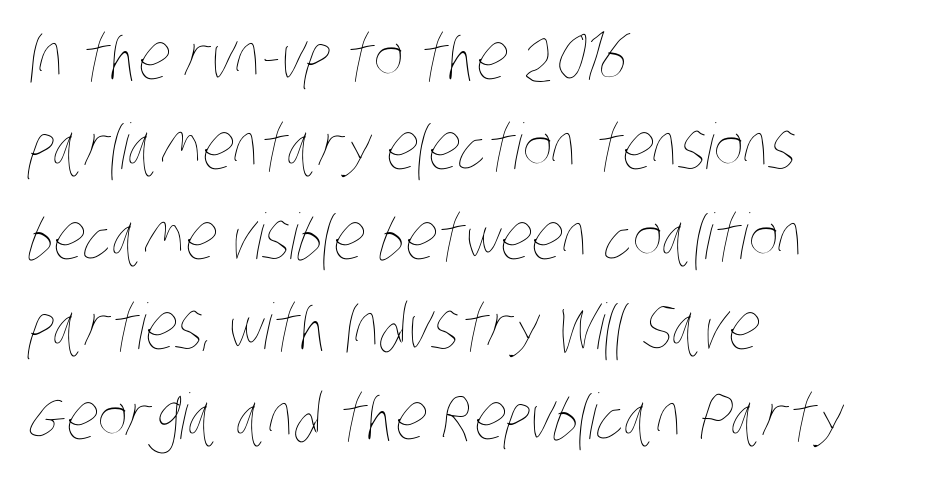
Q: Is the text bold? A: No.
Q: Is the text underlined? A: No.
Q: How is the paragraph aligned? A: Left-aligned.
Q: Is the spacing between letters normal or unusually wide? A: Normal.
Q: Is the spacing between lines tight, normal or loose? A: Normal.
Q: Width (condensed, normal, or wide)? A: Condensed.
Q: Stroke contrast? A: Low.
Q: x-height? A: Large.
Q: Monospaced? A: No.
